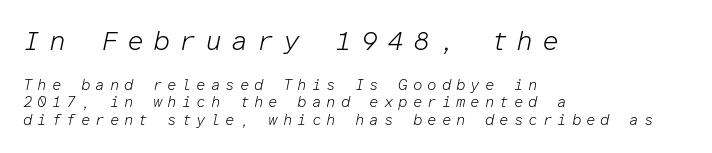
{"italic": "yes", "lean": "right", "slant_degrees": 12, "bold": "no", "underline": "no", "align": "left", "line_spacing": "tight", "line_spacing_ratio": 1.14, "letter_spacing": "wide", "letter_spacing_em": 0.33, "larger_block": "first", "size_ratio": 1.8, "glyph_px": 27}
